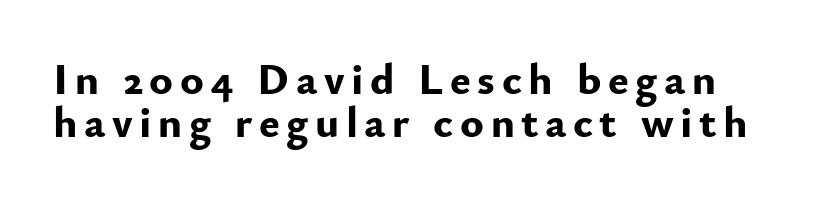
{"serif": "no", "italic": "no", "bold": "yes", "weight": "bold", "width": "normal", "stroke_contrast": "low", "x_height": "small", "monospaced": "no", "underline": "no", "line_spacing": "tight", "line_spacing_ratio": 0.97, "glyph_px": 44}
